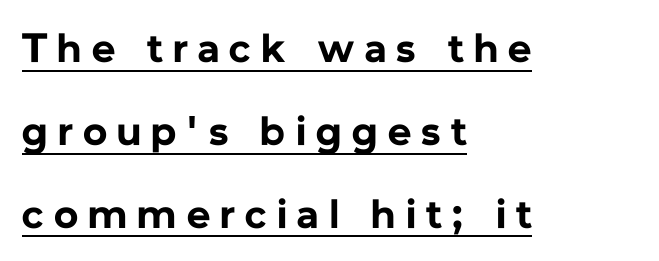
The image shows 41 px bold sans-serif type, upright; set left-aligned, loose line spacing (2.02x), unusually wide letter spacing (+0.25 em), underlined; low stroke contrast and a medium x-height.
